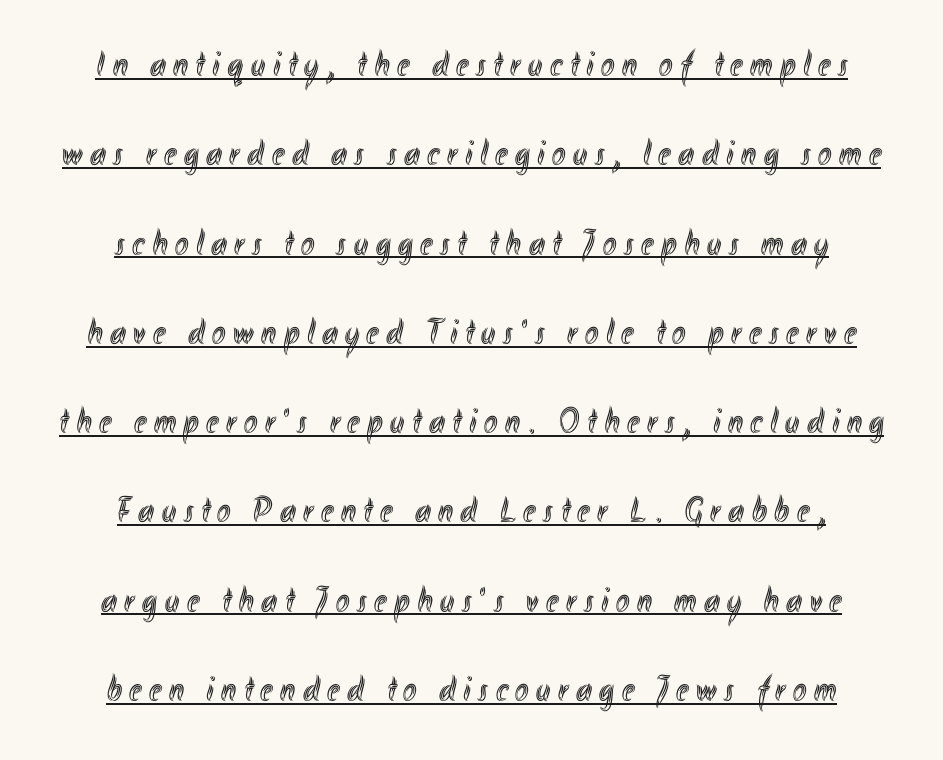
The image shows 36 px condensed type; set centered, loose line spacing (2.48x), unusually wide letter spacing (+0.21 em), underlined; a small x-height.
